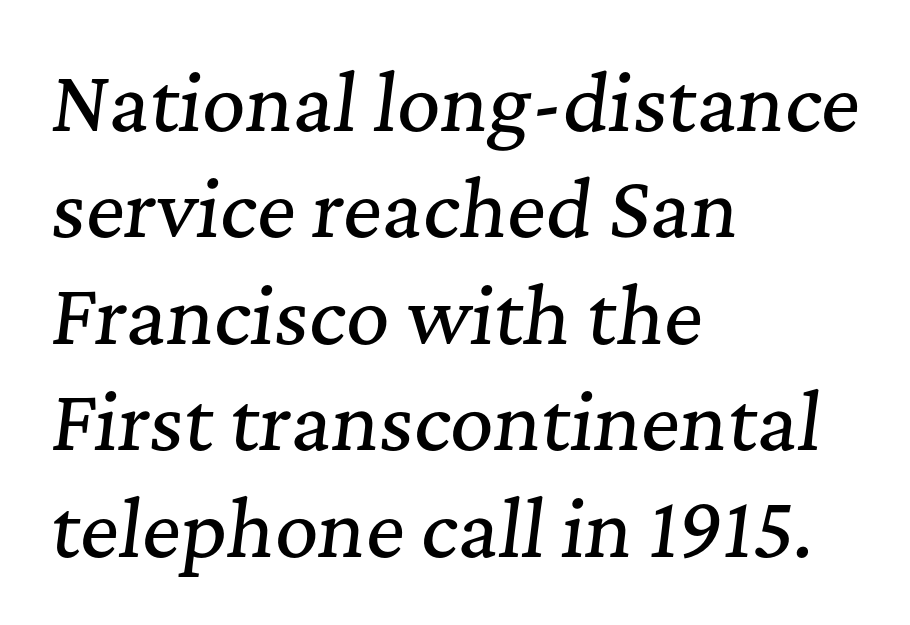
Q: Is the text italic (slanted)? A: Yes, it leans right by about 7 degrees.
Q: Is the typeface a serif or a sans-serif typeface? A: Serif.
Q: Is the text underlined? A: No.
Q: How is the paragraph aligned? A: Left-aligned.
Q: Is the spacing between letters normal or unusually wide? A: Normal.
Q: Is the spacing between lines tight, normal or loose? A: Normal.
Q: Width (condensed, normal, or wide)? A: Normal.
Q: Stroke contrast? A: Medium.
Q: x-height? A: Medium.
Q: Monospaced? A: No.
